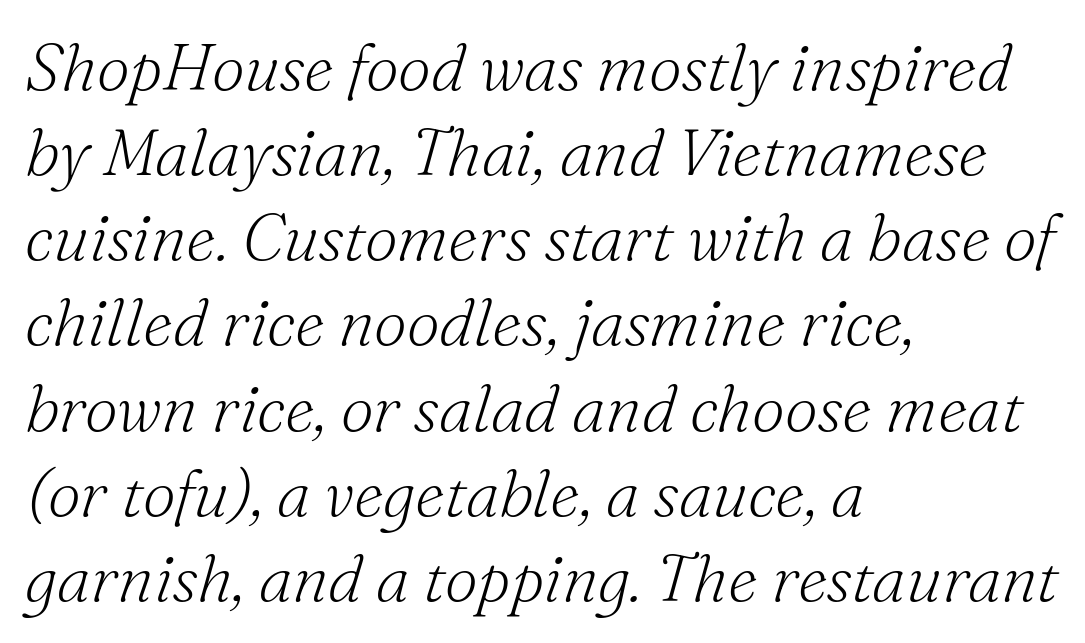
The image shows 66 px light serif type, italic (leaning right); set left-aligned, normal line spacing (1.29x), normal letter spacing, not underlined; medium stroke contrast and a small x-height.
